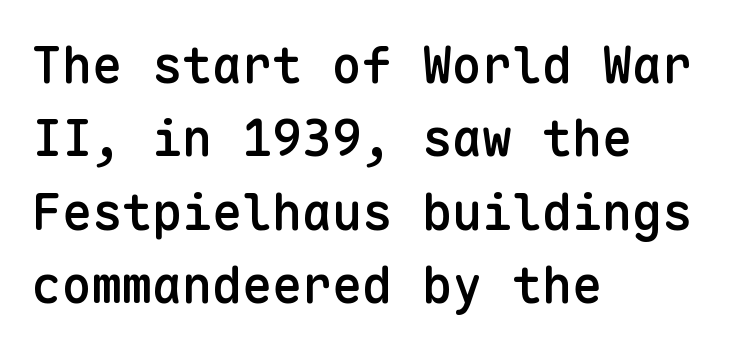
Nope, not italic — everything's standing straight. Baseline-to-baseline distance is the conventional proportion of letter height. Set as a demibold, roughly 600 on the weight scale. Compared with a centered layout, this one pins lines to the left instead. The designer went with a sans here, leaving each stem footless. The space beneath each line is pristine and unruled.
